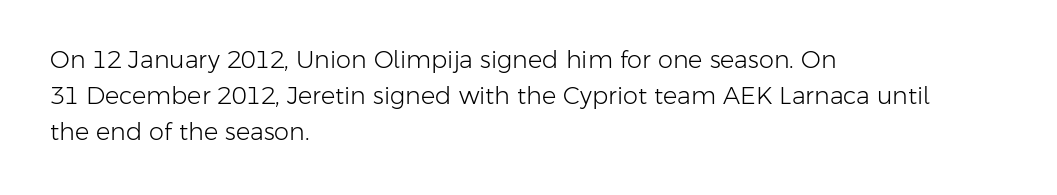
{"italic": "no", "bold": "no", "underline": "no", "align": "left", "line_spacing": "normal", "line_spacing_ratio": 1.5, "letter_spacing": "normal", "letter_spacing_em": 0.0, "glyph_px": 24}
